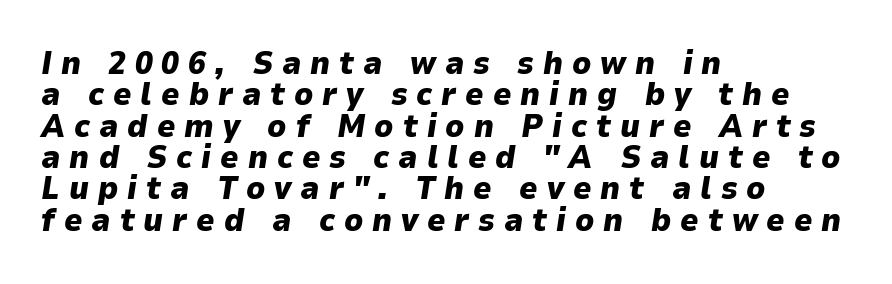
The image shows 32 px heavy type, italic (leaning right); set left-aligned, tight line spacing (0.98x), unusually wide letter spacing (+0.28 em), not underlined; low stroke contrast and a medium x-height.
